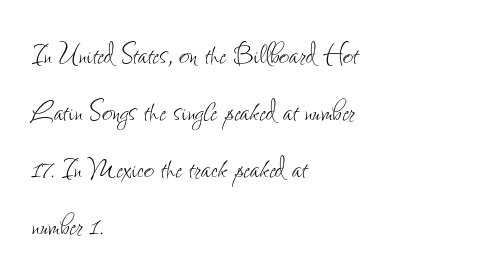
The image shows 36 px thin, condensed type; set left-aligned, normal line spacing (1.58x), normal letter spacing, not underlined; low stroke contrast and a small x-height.
